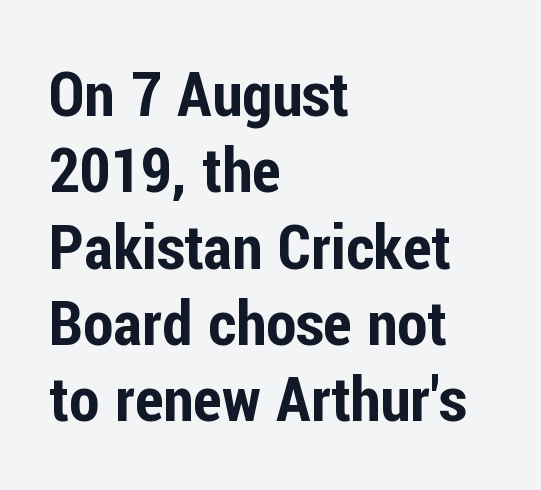
Q: Is the text italic (slanted)? A: No, it is upright.
Q: Is the typeface a serif or a sans-serif typeface? A: Sans-serif.
Q: Is the text underlined? A: No.
Q: How is the paragraph aligned? A: Left-aligned.
Q: Is the spacing between letters normal or unusually wide? A: Normal.
Q: Width (condensed, normal, or wide)? A: Condensed.
Q: Stroke contrast? A: Low.
Q: x-height? A: Medium.
Q: Monospaced? A: No.
